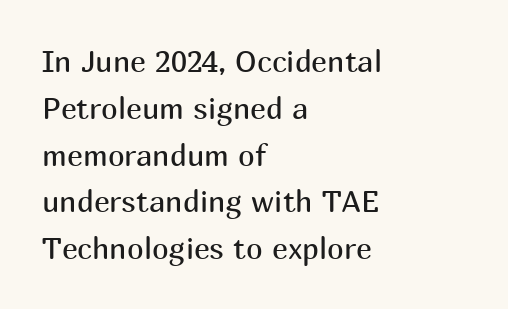
Q: Is the text bold? A: No.
Q: Is the text italic (slanted)? A: No, it is upright.
Q: Is the typeface a serif or a sans-serif typeface? A: Sans-serif.
Q: Is the text underlined? A: No.
Q: How is the paragraph aligned? A: Left-aligned.
Q: Is the spacing between letters normal or unusually wide? A: Normal.
Q: Is the spacing between lines tight, normal or loose? A: Normal.
Q: Width (condensed, normal, or wide)? A: Normal.
Q: Stroke contrast? A: Medium.
Q: x-height? A: Medium.
Q: Monospaced? A: No.
